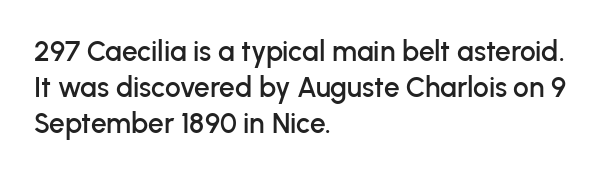
Q: Is the text italic (slanted)? A: No, it is upright.
Q: Is the typeface a serif or a sans-serif typeface? A: Sans-serif.
Q: Is the text underlined? A: No.
Q: How is the paragraph aligned? A: Left-aligned.
Q: Is the spacing between letters normal or unusually wide? A: Normal.
Q: Is the spacing between lines tight, normal or loose? A: Normal.
Q: Width (condensed, normal, or wide)? A: Normal.
Q: Stroke contrast? A: Low.
Q: x-height? A: Medium.
Q: Monospaced? A: No.
